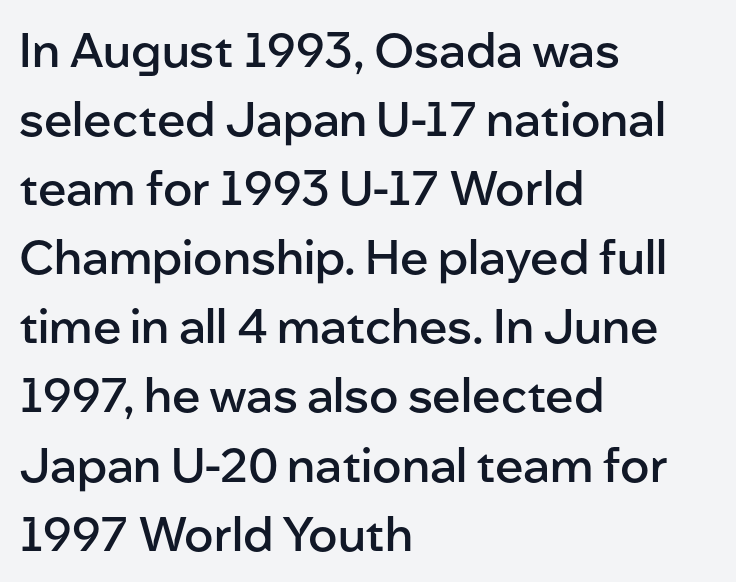
Q: Is the text bold? A: Semi-bold.
Q: Is the text italic (slanted)? A: No, it is upright.
Q: Is the typeface a serif or a sans-serif typeface? A: Sans-serif.
Q: Is the text underlined? A: No.
Q: How is the paragraph aligned? A: Left-aligned.
Q: Is the spacing between letters normal or unusually wide? A: Normal.
Q: Is the spacing between lines tight, normal or loose? A: Normal.
Q: Width (condensed, normal, or wide)? A: Normal.
Q: Stroke contrast? A: Low.
Q: x-height? A: Medium.
Q: Monospaced? A: No.
